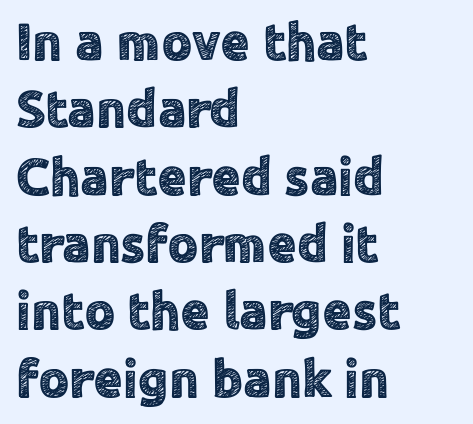
{"serif": "no", "italic": "no", "width": "normal", "x_height": "medium", "monospaced": "no", "underline": "no", "align": "left", "line_spacing": "normal", "line_spacing_ratio": 1.27, "letter_spacing": "normal", "letter_spacing_em": 0.0, "glyph_px": 53}
